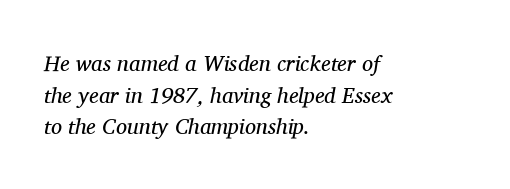
{"italic": "yes", "lean": "right", "slant_degrees": 11, "bold": "no", "underline": "no", "align": "left", "line_spacing": "normal", "line_spacing_ratio": 1.44, "letter_spacing": "normal", "letter_spacing_em": 0.0, "glyph_px": 22}
